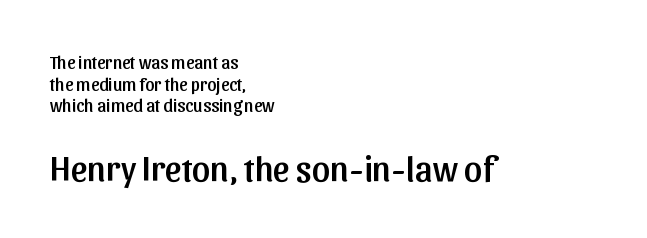
The image shows 36 px sans-serif type, upright; set left-aligned, line spacing 1.2x, normal letter spacing, not underlined; the second (bottom) block is 2.0x larger; low stroke contrast and a medium x-height.
